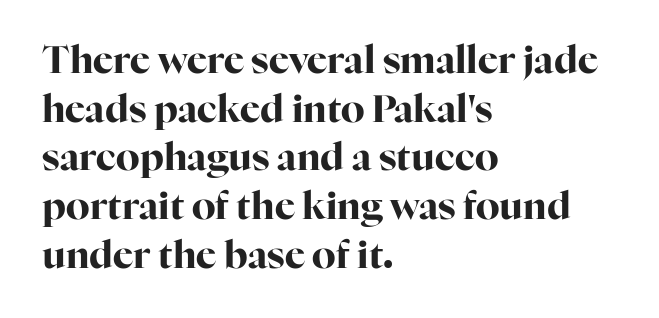
{"serif": "yes", "italic": "no", "bold": "yes", "weight": "bold", "width": "normal", "stroke_contrast": "high", "x_height": "medium", "monospaced": "no", "underline": "no", "align": "left", "line_spacing": "normal", "line_spacing_ratio": 1.28, "letter_spacing": "normal", "letter_spacing_em": 0.0, "glyph_px": 38}
